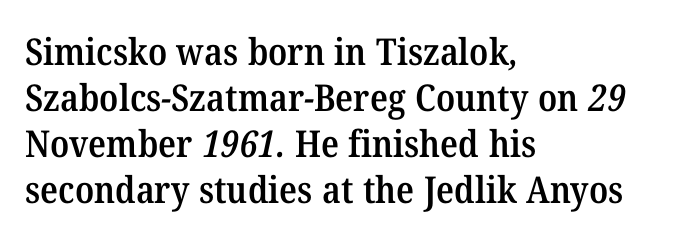
{"serif": "yes", "bold": "semi", "weight": "semibold", "width": "normal", "stroke_contrast": "medium", "x_height": "medium", "monospaced": "no", "underline": "no", "align": "left", "line_spacing_ratio": 1.24, "letter_spacing": "normal", "letter_spacing_em": 0.0, "glyph_px": 37}
